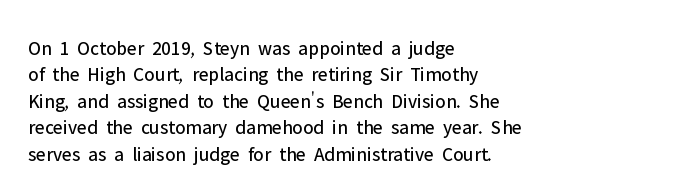
The image shows 20 px text type, upright; set left-aligned, normal line spacing (1.32x), normal letter spacing, not underlined.
